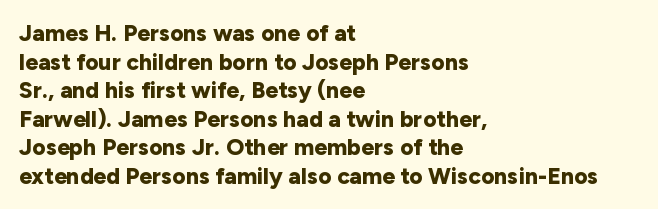
{"italic": "no", "bold": "yes", "underline": "no", "align": "left", "line_spacing_ratio": 1.24, "letter_spacing": "normal", "letter_spacing_em": 0.0, "glyph_px": 23}
